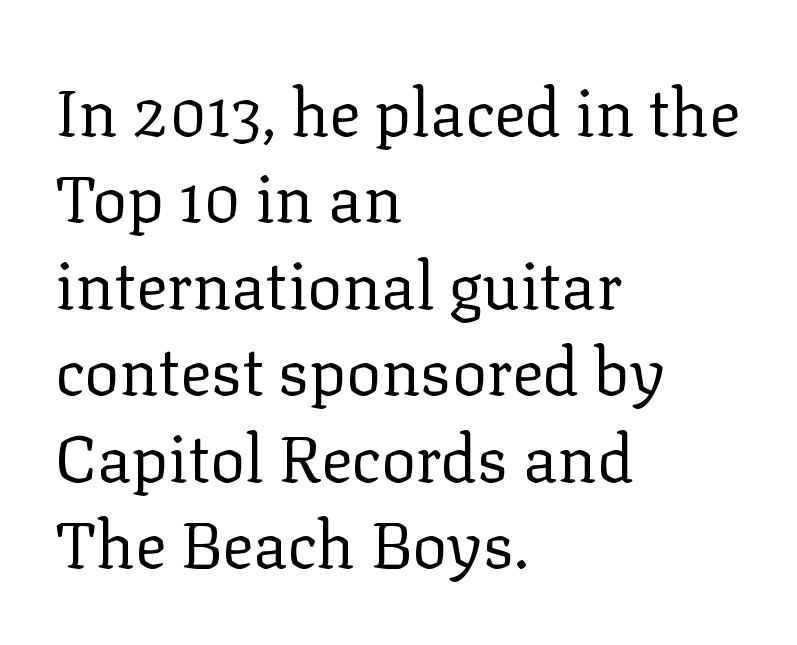
{"serif": "yes", "italic": "no", "bold": "no", "weight": "regular", "width": "normal", "stroke_contrast": "low", "x_height": "medium", "monospaced": "no", "underline": "no", "align": "left", "line_spacing": "normal", "line_spacing_ratio": 1.33, "letter_spacing": "normal", "letter_spacing_em": 0.0, "glyph_px": 65}
